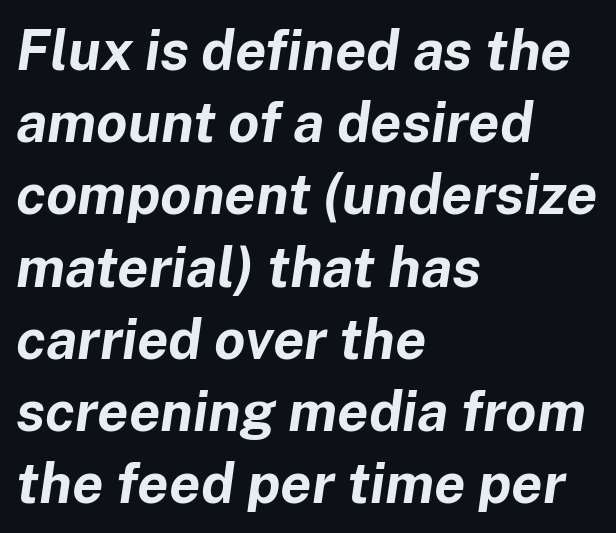
Q: Is the text bold? A: Yes.
Q: Is the text italic (slanted)? A: Yes, it leans right by about 8 degrees.
Q: Is the text underlined? A: No.
Q: How is the paragraph aligned? A: Left-aligned.
Q: Is the spacing between letters normal or unusually wide? A: Normal.
Q: Is the spacing between lines tight, normal or loose? A: Normal.
Q: Width (condensed, normal, or wide)? A: Normal.
Q: Stroke contrast? A: Low.
Q: x-height? A: Medium.
Q: Monospaced? A: No.
